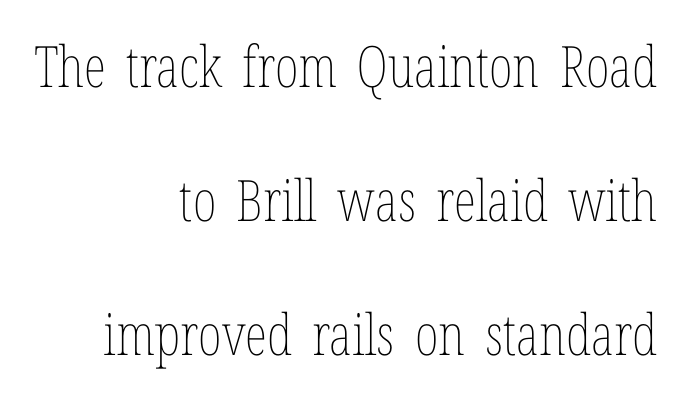
Ink coverage per letter is moderate at most. Each line ends at the same right margin while the left side varies. These lines keep a tight, regular rhythm from letter to letter. Only glyphs here, with clear space below each row. Posture: vertical.
